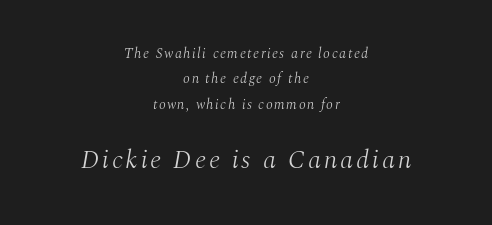
The image shows 26 px text type, italic (leaning right); set centered, line spacing 1.82x, not underlined; the second (bottom) block is 1.86x larger.
